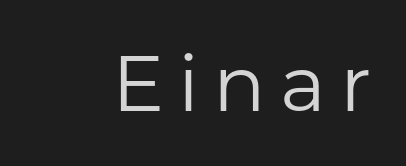
Q: Is the text bold? A: No.
Q: Is the text italic (slanted)? A: No, it is upright.
Q: Is the typeface a serif or a sans-serif typeface? A: Sans-serif.
Q: Is the text underlined? A: No.
Q: Width (condensed, normal, or wide)? A: Normal.
Q: Stroke contrast? A: Low.
Q: x-height? A: Medium.
Q: Monospaced? A: No.
